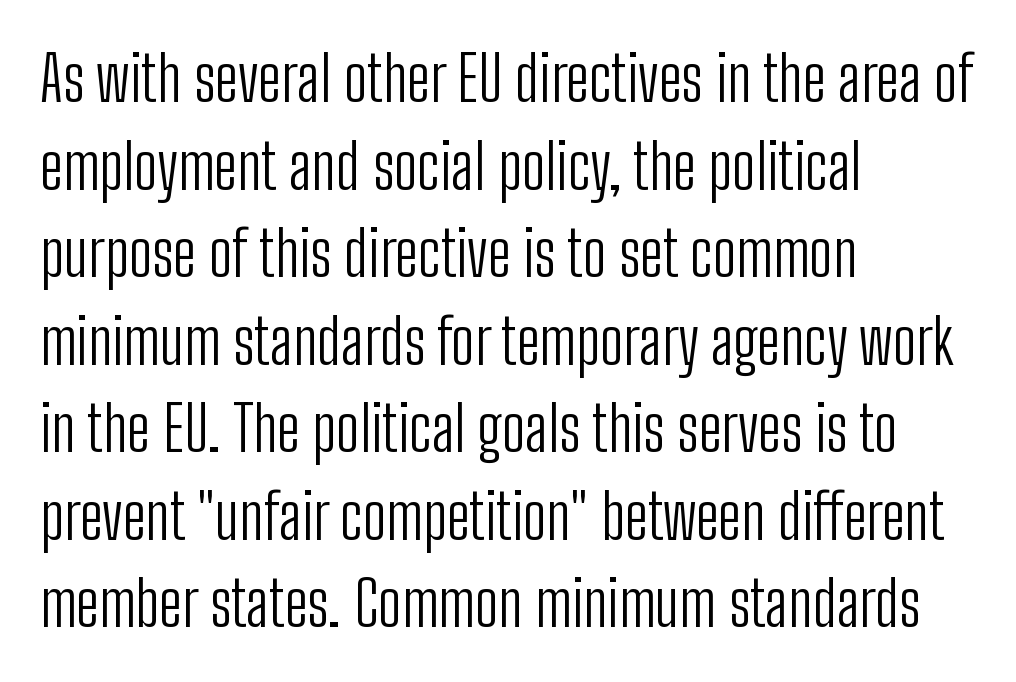
The image shows 63 px light, condensed sans-serif type, upright; set left-aligned, normal line spacing (1.39x), normal letter spacing, not underlined; low stroke contrast and a medium x-height.
